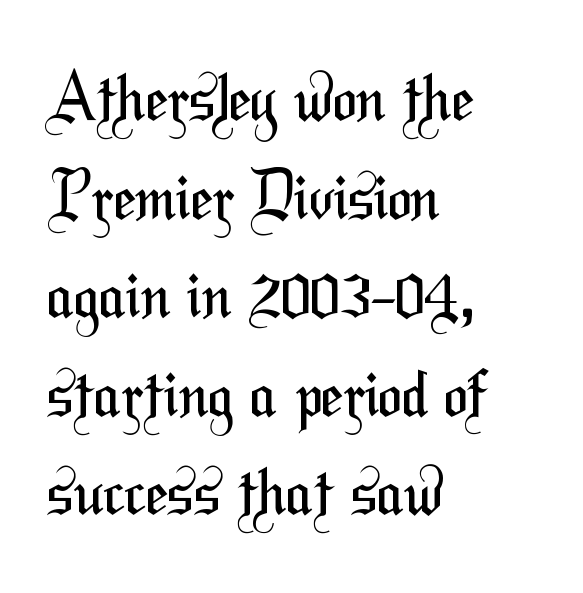
The image shows 64 px regular-weight, condensed sans-serif type; set left-aligned, normal line spacing (1.54x), normal letter spacing, not underlined; medium stroke contrast and a medium x-height.
